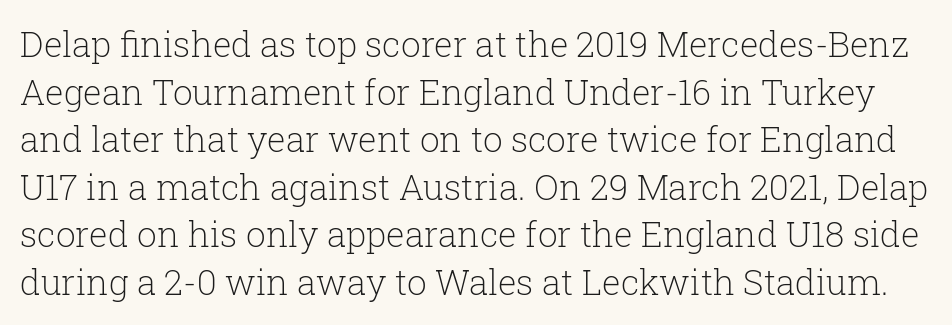
Does the type have serifs? Yes, each stem ends in a small foot. This sample uses plain, unmodified letter spacing. Ink coverage per letter is moderate at most. Note the varied advance widths — an 'i' is clearly narrower than an 'm'.
